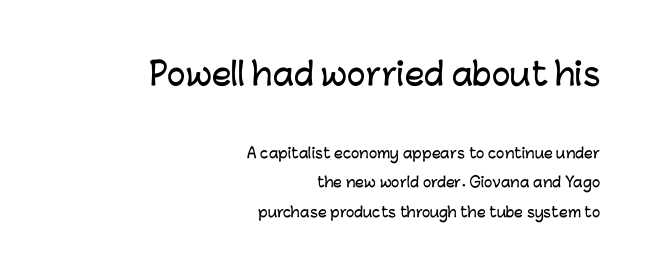
{"serif": "no", "italic": "no", "width": "normal", "stroke_contrast": "low", "x_height": "medium", "monospaced": "no", "underline": "no", "align": "right", "line_spacing": "loose", "line_spacing_ratio": 2.1, "letter_spacing": "normal", "letter_spacing_em": 0.0, "larger_block": "first", "size_ratio": 2.21, "glyph_px": 31}
